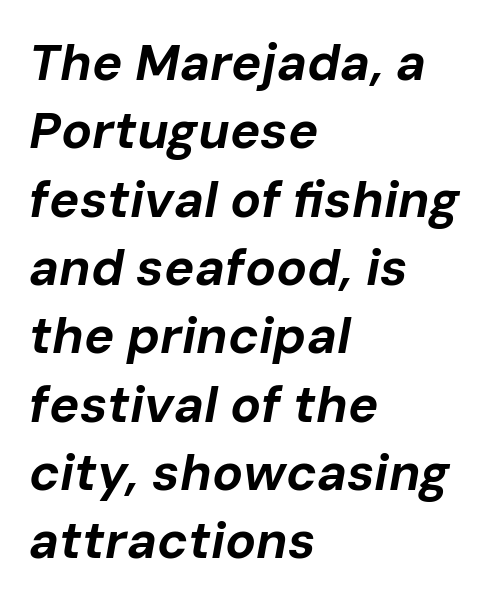
Here the designer chose a conventional face with non-uniform glyph widths. Is the letter spacing exaggerated? No — it looks like the ordinary default. If you measured baseline to baseline, you'd find a middling distance. The characters look thick and weighty, a clear bold. Caption: multi-line text, flush left, ragged right. Posture: slanted.
